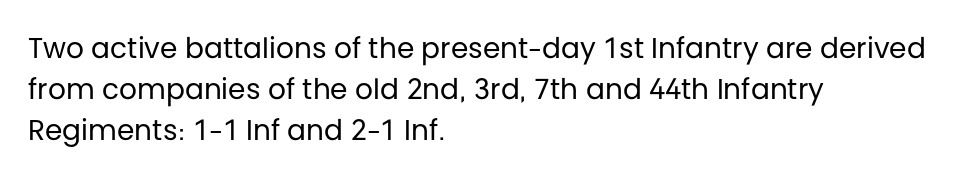
The image shows 28 px regular-weight sans-serif type, upright; set left-aligned, normal line spacing (1.46x), normal letter spacing, not underlined; low stroke contrast and a large x-height.
